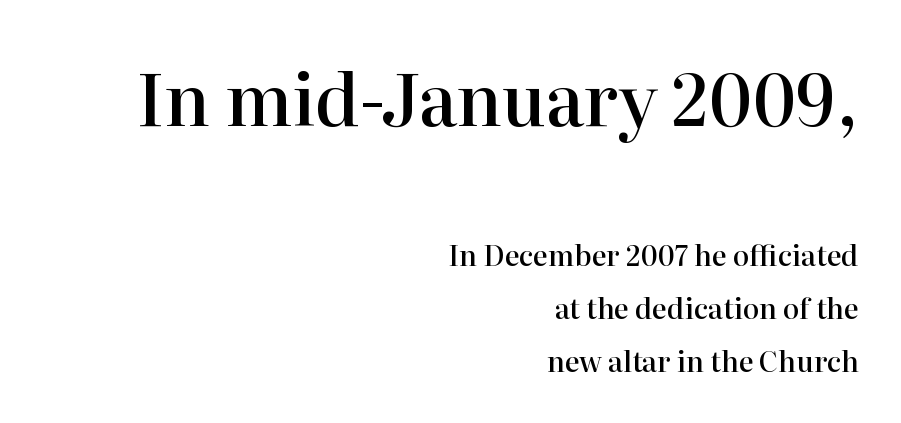
Serif or sans? Serif — the stroke terminals have little feet. Check under the words: just untouched page. Each glyph is drawn with semibold strokes, heavier than normal yet not fully bold. Is this a fixed-width face? No — the glyphs have proportional, varying widths. The tracking reads as untouched default to a designer's eye. The face used here appears at its bigger size in the upper chunk.
